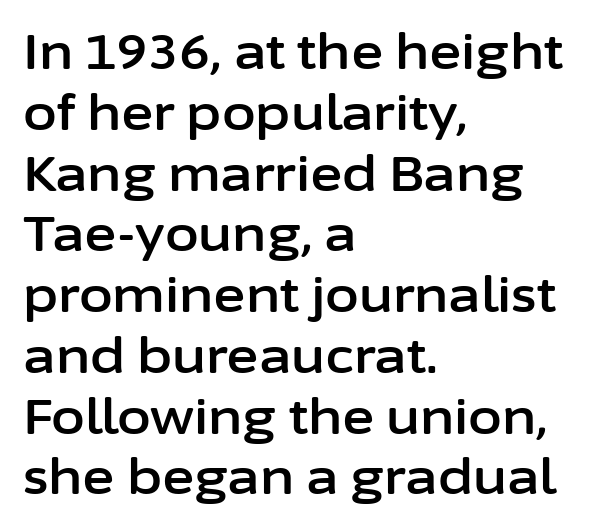
{"serif": "no", "italic": "no", "width": "normal", "stroke_contrast": "low", "x_height": "medium", "monospaced": "no", "underline": "no", "align": "left", "line_spacing_ratio": 1.24, "letter_spacing": "normal", "letter_spacing_em": 0.0, "glyph_px": 49}
